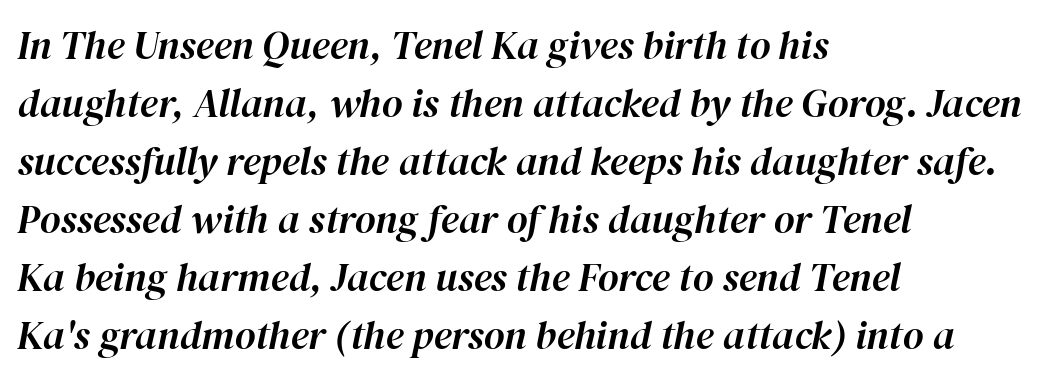
Q: Is the text italic (slanted)? A: Yes, it leans right by about 12 degrees.
Q: Is the text underlined? A: No.
Q: How is the paragraph aligned? A: Left-aligned.
Q: Is the spacing between letters normal or unusually wide? A: Normal.
Q: Is the spacing between lines tight, normal or loose? A: Normal.
Q: Width (condensed, normal, or wide)? A: Normal.
Q: Stroke contrast? A: High.
Q: x-height? A: Medium.
Q: Monospaced? A: No.
